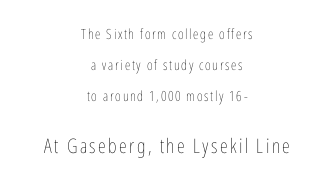
{"italic": "no", "bold": "no", "underline": "no", "align": "center", "line_spacing": "loose", "line_spacing_ratio": 2.2, "larger_block": "second", "size_ratio": 1.43, "glyph_px": 20}
